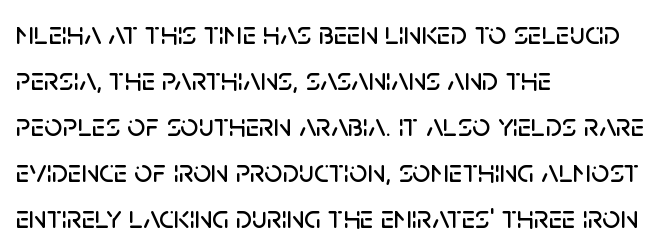
Q: Is the text italic (slanted)? A: No, it is upright.
Q: Is the typeface a serif or a sans-serif typeface? A: Sans-serif.
Q: Is the text underlined? A: No.
Q: How is the paragraph aligned? A: Left-aligned.
Q: Is the spacing between letters normal or unusually wide? A: Normal.
Q: Is the spacing between lines tight, normal or loose? A: Normal.
Q: Width (condensed, normal, or wide)? A: Normal.
Q: Stroke contrast? A: Low.
Q: x-height? A: Large.
Q: Monospaced? A: No.
